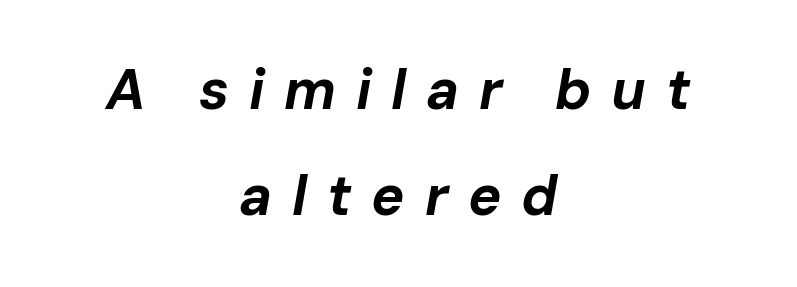
The image shows 56 px bold type, italic (leaning right); set centered, loose line spacing (1.9x), unusually wide letter spacing (+0.35 em), not underlined; low stroke contrast and a medium x-height.
